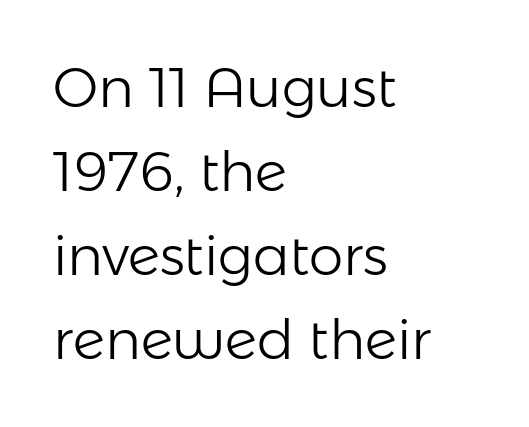
If you drew a ruler down the left edge, every line would touch it. The letters carry no serifs — their stems end cleanly without finishing strokes. Each row of text sits above clean, open space. Stems and bowls with no extra thickness — not bold. You could not count columns in this text — the font is proportionally spaced. Evenly set lines give the paragraph a standard silhouette.
